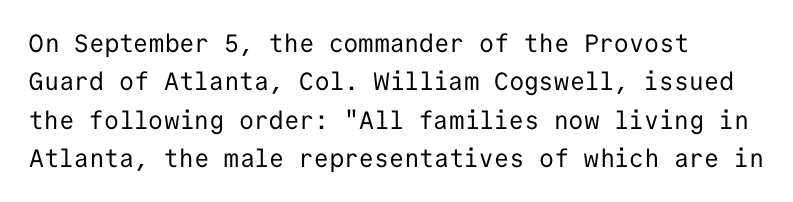
{"italic": "no", "bold": "no", "underline": "no", "align": "left", "line_spacing": "normal", "line_spacing_ratio": 1.54, "letter_spacing": "normal", "letter_spacing_em": 0.0, "glyph_px": 25}
